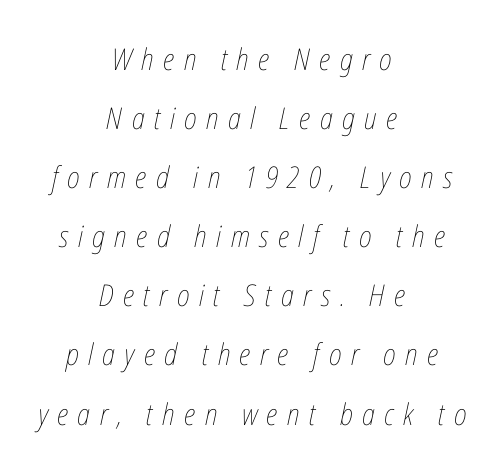
The image shows 30 px thin, condensed type, italic (leaning right); set centered, loose line spacing (1.97x), unusually wide letter spacing (+0.31 em), not underlined; low stroke contrast and a medium x-height.
